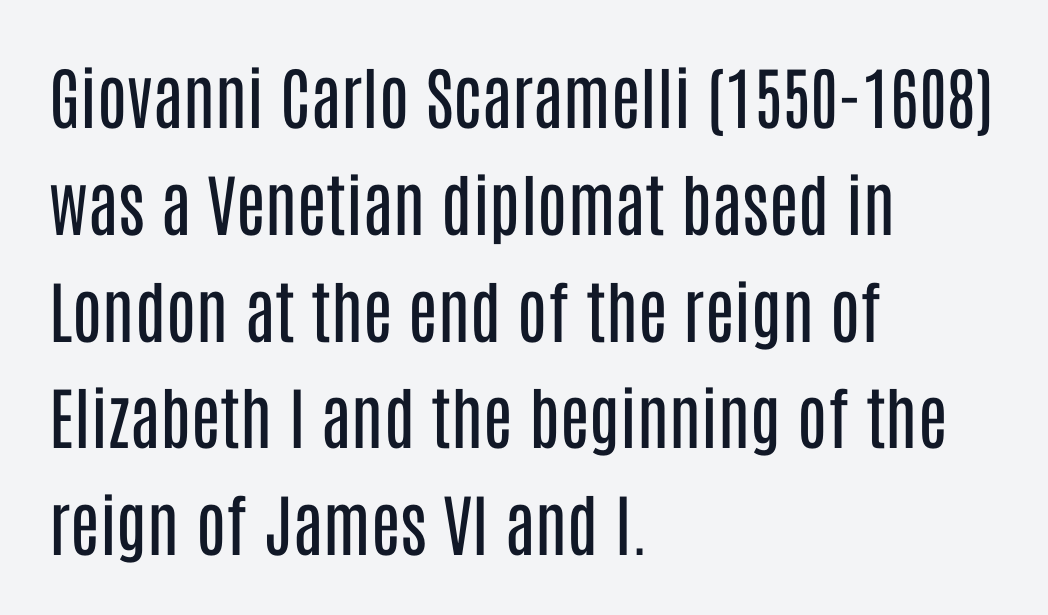
The image shows 68 px regular-weight, condensed sans-serif type, upright; set left-aligned, normal line spacing (1.57x), normal letter spacing, not underlined; low stroke contrast and a large x-height.
